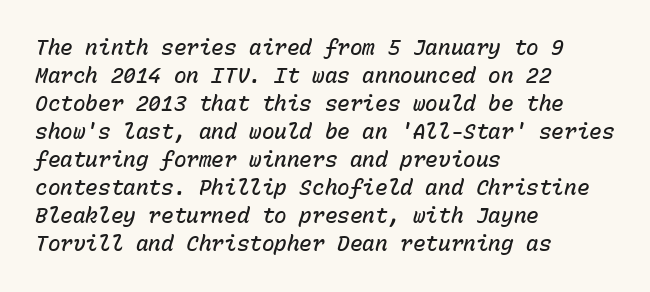
{"italic": "yes", "lean": "right", "slant_degrees": 15, "bold": "semi", "underline": "no", "align": "left", "line_spacing": "normal", "line_spacing_ratio": 1.33, "letter_spacing": "normal", "letter_spacing_em": 0.0, "glyph_px": 21}
